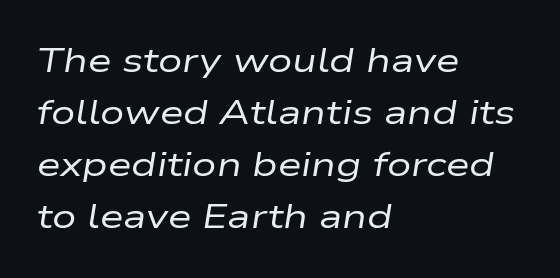
{"italic": "yes", "lean": "right", "slant_degrees": 9, "bold": "no", "weight": "regular", "width": "wide", "stroke_contrast": "low", "x_height": "medium", "monospaced": "no", "underline": "no", "align": "left", "line_spacing": "normal", "line_spacing_ratio": 1.53, "letter_spacing": "normal", "letter_spacing_em": 0.0, "glyph_px": 34}
